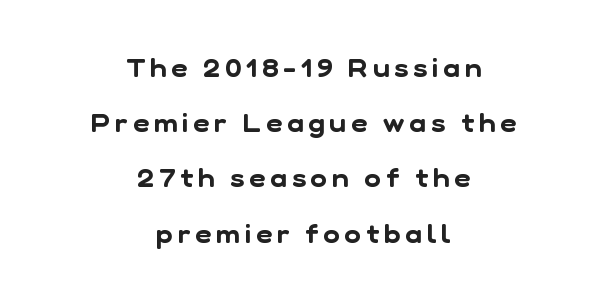
Q: Is the text underlined? A: No.
Q: How is the paragraph aligned? A: Centered.
Q: Is the spacing between letters normal or unusually wide? A: Unusually wide.
Q: Is the spacing between lines tight, normal or loose? A: Loose.
